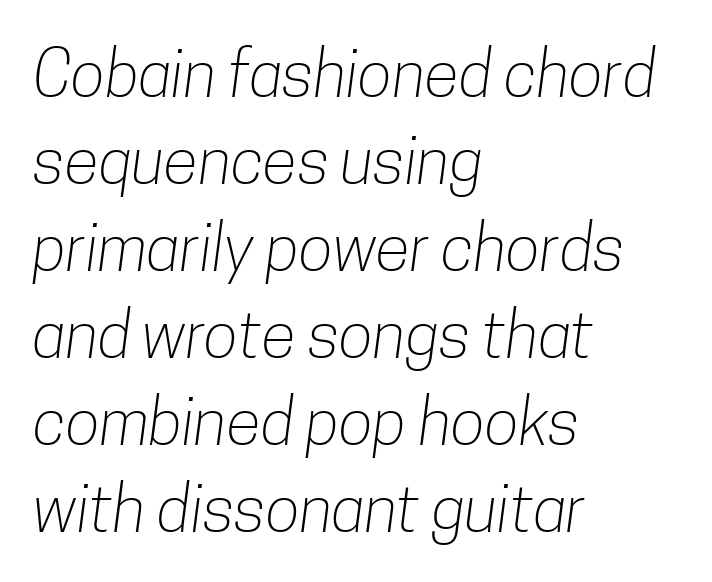
{"serif": "no", "bold": "no", "weight": "light", "width": "condensed", "stroke_contrast": "low", "x_height": "medium", "monospaced": "no", "underline": "no", "align": "left", "line_spacing": "normal", "line_spacing_ratio": 1.36, "letter_spacing": "normal", "letter_spacing_em": 0.0, "glyph_px": 64}
